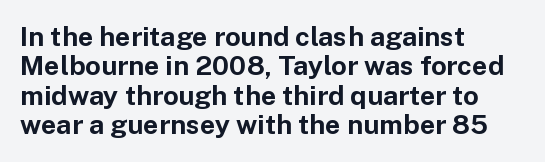
{"italic": "no", "bold": "yes", "underline": "no", "align": "left", "line_spacing": "tight", "line_spacing_ratio": 1.09, "letter_spacing": "normal", "letter_spacing_em": 0.0, "glyph_px": 27}
